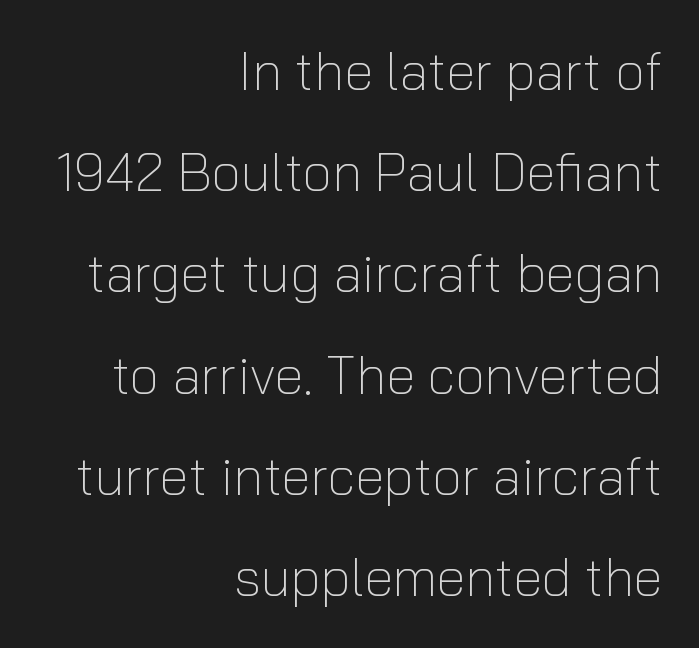
Q: Is the text bold? A: No.
Q: Is the text italic (slanted)? A: No, it is upright.
Q: Is the typeface a serif or a sans-serif typeface? A: Sans-serif.
Q: Is the text underlined? A: No.
Q: How is the paragraph aligned? A: Right-aligned.
Q: Is the spacing between letters normal or unusually wide? A: Normal.
Q: Is the spacing between lines tight, normal or loose? A: Loose.
Q: Width (condensed, normal, or wide)? A: Normal.
Q: Stroke contrast? A: Low.
Q: x-height? A: Medium.
Q: Monospaced? A: No.
